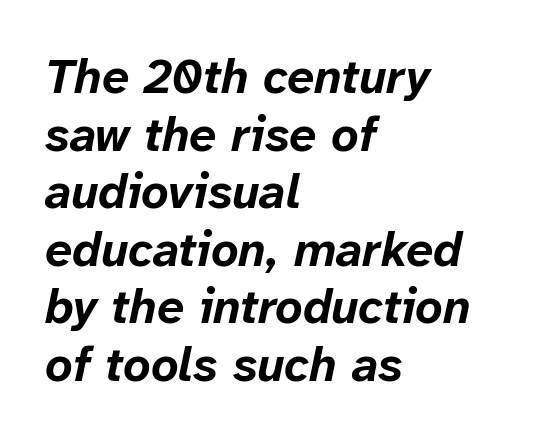
Q: Is the text bold? A: Yes.
Q: Is the text italic (slanted)? A: Yes, it leans right by about 12 degrees.
Q: Is the text underlined? A: No.
Q: How is the paragraph aligned? A: Left-aligned.
Q: Is the spacing between letters normal or unusually wide? A: Normal.
Q: Width (condensed, normal, or wide)? A: Normal.
Q: Stroke contrast? A: Low.
Q: x-height? A: Medium.
Q: Monospaced? A: No.
